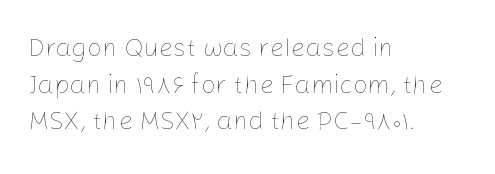
{"italic": "no", "bold": "no", "underline": "no", "align": "left", "line_spacing": "normal", "line_spacing_ratio": 1.41, "letter_spacing": "normal", "letter_spacing_em": 0.0, "glyph_px": 26}
